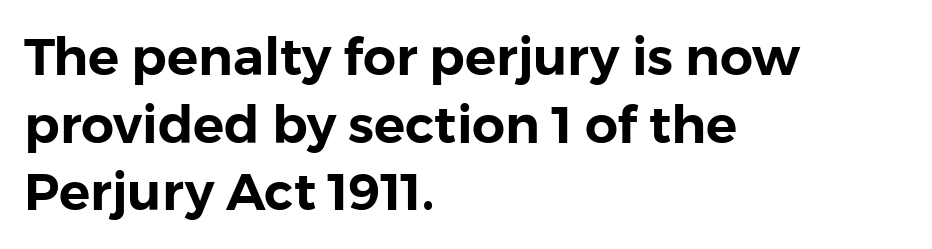
Check the space under the baseline: it is left empty. Do the letters lean? They stand straight. Line beginnings align vertically; line endings do not. The space between consecutive lines is moderate.
